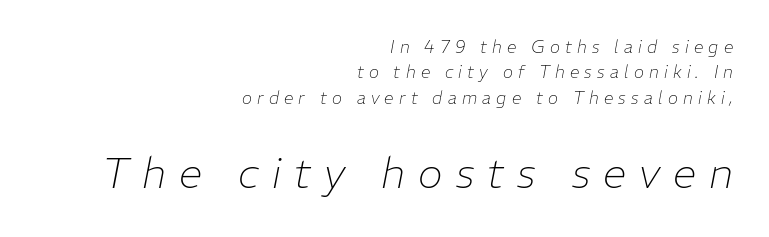
What stands out about the letter spacing? Its width — letters are far apart. Check under the words: just untouched page. Summary of vertical rhythm: regular, with standard interline spacing. Does the lettering tilt? It does — this is italic.
